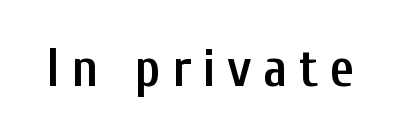
{"serif": "no", "italic": "no", "bold": "semi", "weight": "semibold", "width": "condensed", "stroke_contrast": "low", "x_height": "medium", "monospaced": "no", "underline": "no", "letter_spacing": "wide", "letter_spacing_em": 0.21, "glyph_px": 54}
